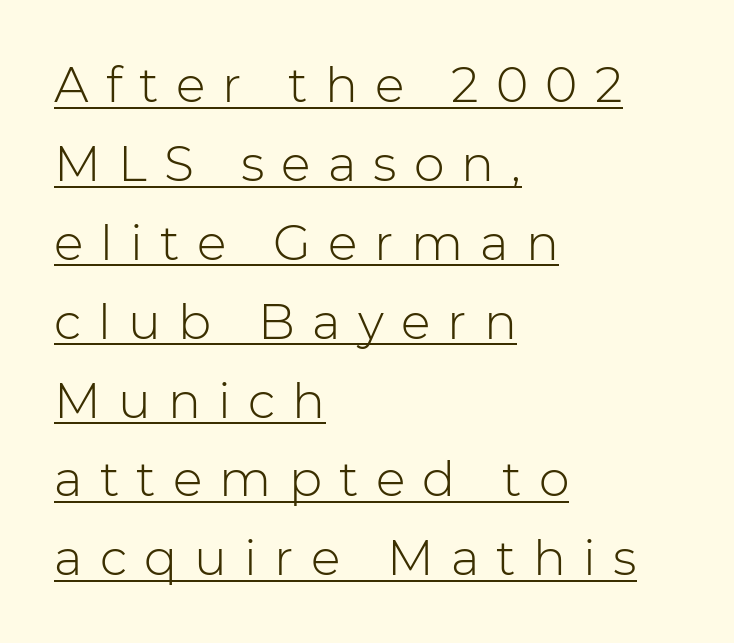
The image shows 49 px light sans-serif type, upright; set left-aligned, normal line spacing (1.61x), unusually wide letter spacing (+0.35 em), underlined; low stroke contrast and a medium x-height.
